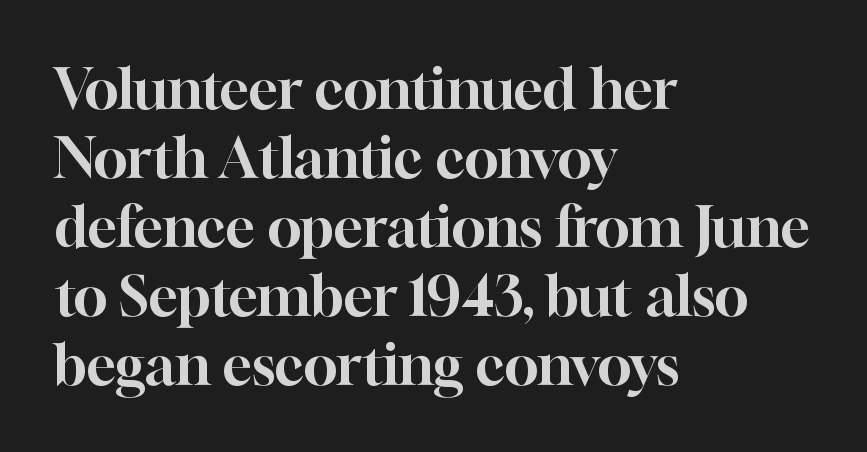
The image shows 56 px serif type, upright; set left-aligned, line spacing 1.23x, normal letter spacing, not underlined; high stroke contrast and a medium x-height.
